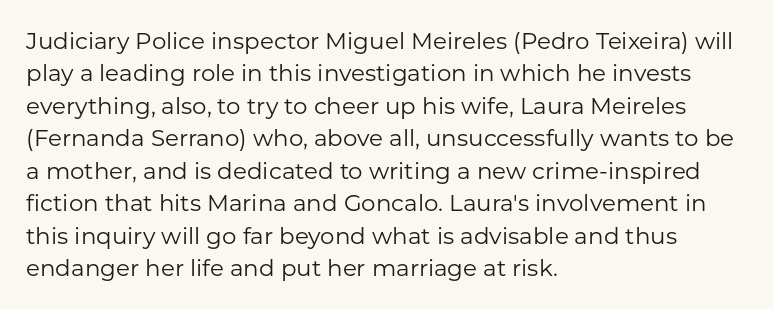
{"italic": "no", "bold": "no", "underline": "no", "align": "left", "line_spacing": "normal", "line_spacing_ratio": 1.41, "letter_spacing": "normal", "letter_spacing_em": 0.0, "glyph_px": 23}
